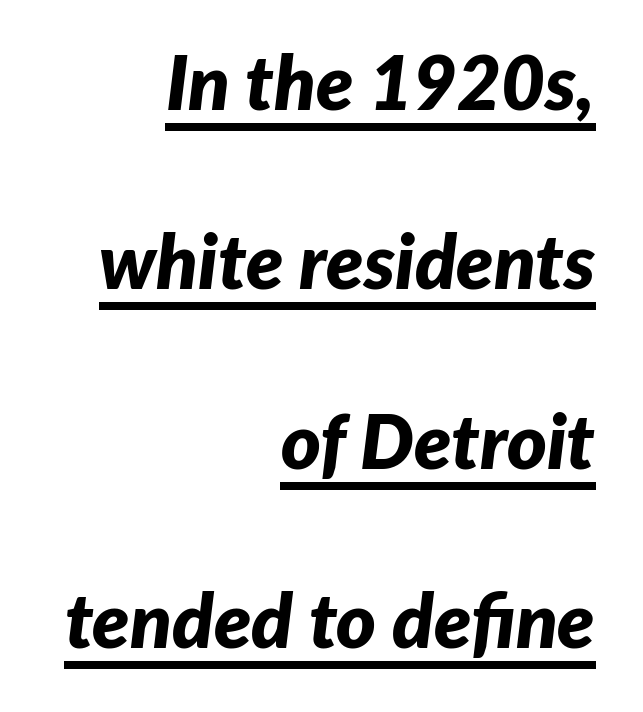
{"italic": "yes", "lean": "right", "slant_degrees": 7, "bold": "yes", "weight": "bold", "width": "normal", "stroke_contrast": "low", "x_height": "medium", "monospaced": "no", "underline": "yes", "align": "right", "line_spacing": "loose", "line_spacing_ratio": 2.36, "letter_spacing": "normal", "letter_spacing_em": 0.0, "glyph_px": 76}
